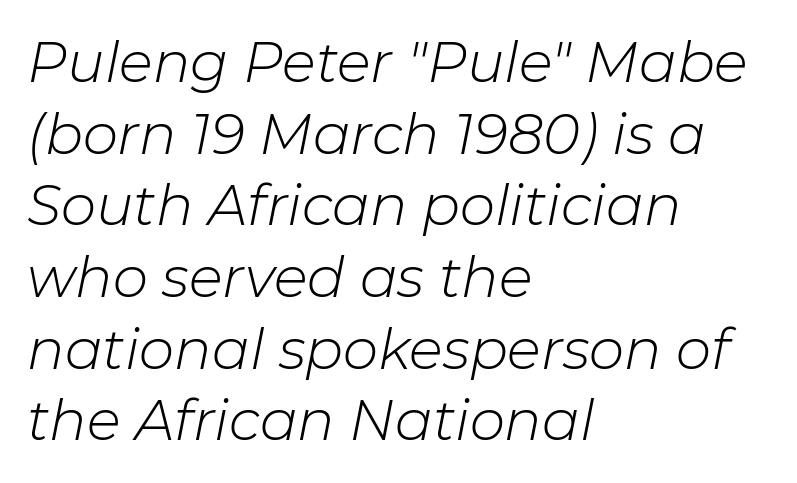
The image shows 56 px light type, italic (leaning right); set left-aligned, normal line spacing (1.28x), normal letter spacing, not underlined; low stroke contrast and a medium x-height.
